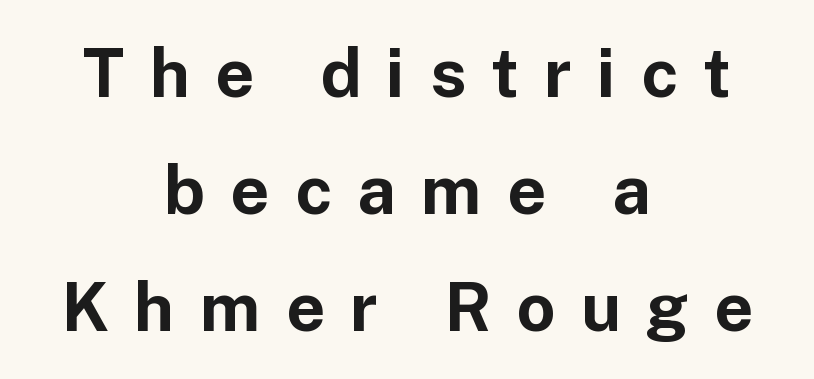
Both edges are ragged and mirror each other, which tells us the setting is centered. Every character sits straight up, as roman type does. A full-strength bold gives these letters their thick strokes. You could not count columns in this text — the font is proportionally spaced.
